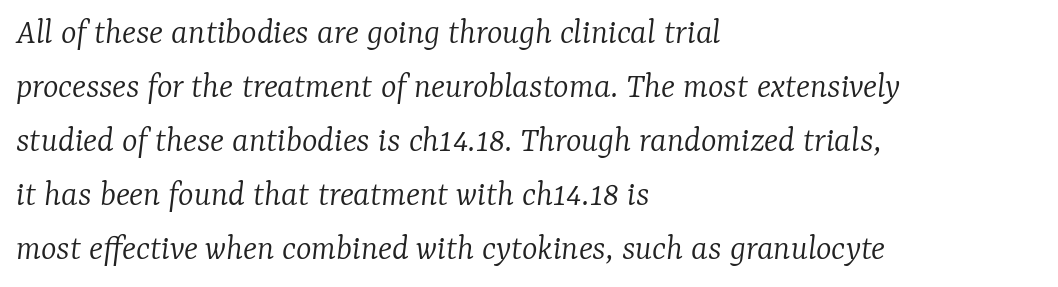
{"serif": "yes", "italic": "yes", "lean": "right", "slant_degrees": 7, "bold": "no", "weight": "light", "width": "normal", "stroke_contrast": "low", "x_height": "medium", "monospaced": "no", "underline": "no", "align": "left", "line_spacing": "normal", "line_spacing_ratio": 1.46, "letter_spacing": "normal", "letter_spacing_em": 0.0, "glyph_px": 37}
